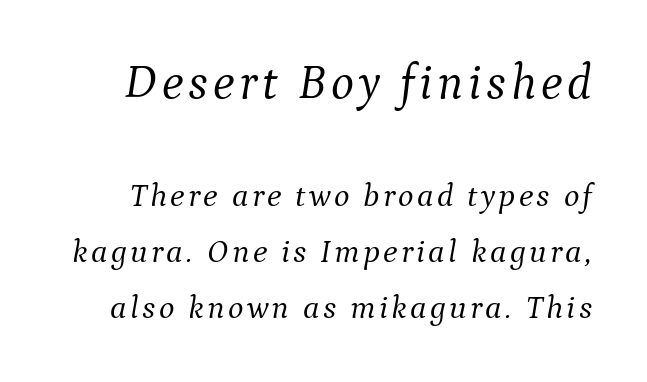
Q: Is the text bold? A: No.
Q: Is the text italic (slanted)? A: Yes, it leans right by about 9 degrees.
Q: Is the typeface a serif or a sans-serif typeface? A: Serif.
Q: Is the text underlined? A: No.
Q: Is the spacing between lines tight, normal or loose? A: Normal.
Q: Which block of text is set in a larger size, the first (top) or the second (bottom)? A: The first (top) one.
Q: Width (condensed, normal, or wide)? A: Normal.
Q: Stroke contrast? A: Medium.
Q: x-height? A: Medium.
Q: Monospaced? A: No.
